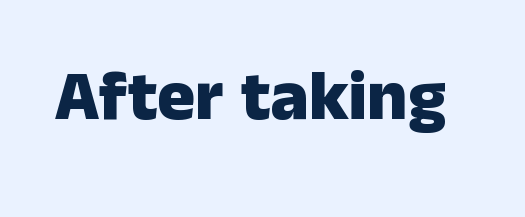
Q: Is the text bold? A: Yes.
Q: Is the text italic (slanted)? A: No, it is upright.
Q: Is the typeface a serif or a sans-serif typeface? A: Sans-serif.
Q: Is the text underlined? A: No.
Q: Is the spacing between letters normal or unusually wide? A: Normal.
Q: Width (condensed, normal, or wide)? A: Normal.
Q: Stroke contrast? A: Low.
Q: x-height? A: Medium.
Q: Monospaced? A: No.
